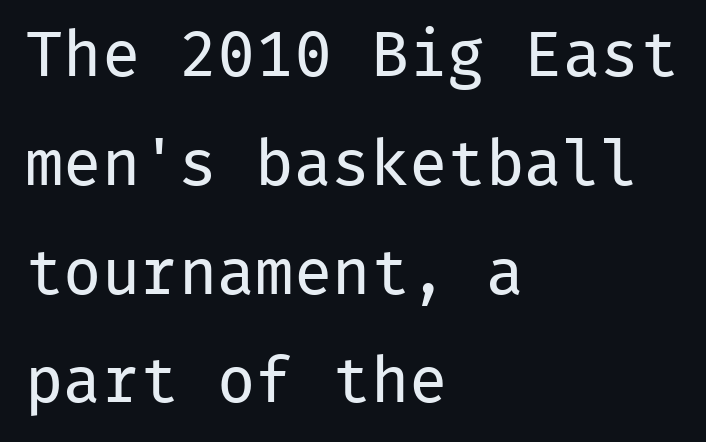
{"serif": "no", "italic": "no", "bold": "no", "weight": "regular", "width": "normal", "stroke_contrast": "low", "x_height": "medium", "monospaced": "yes", "underline": "no", "align": "left", "line_spacing": "normal", "line_spacing_ratio": 1.7, "letter_spacing": "normal", "letter_spacing_em": 0.0, "glyph_px": 64}
